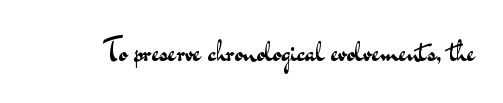
{"serif": "no", "bold": "no", "weight": "regular", "width": "wide", "stroke_contrast": "medium", "x_height": "small", "monospaced": "no", "underline": "no", "letter_spacing": "normal", "letter_spacing_em": 0.0, "glyph_px": 30}
